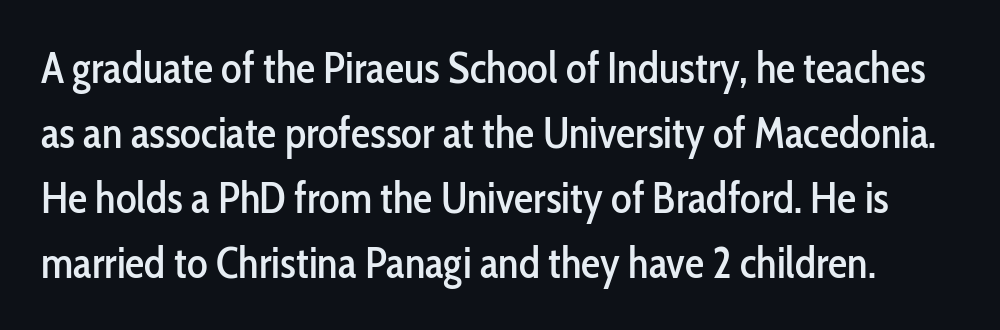
Proportional: the letters do not fall into vertical columns. You can tell it's not italic because the verticals are truly vertical. The rows are spaced the way most documents space them. A typesetter would label this face a sans. The space directly below the letters is spotless.
